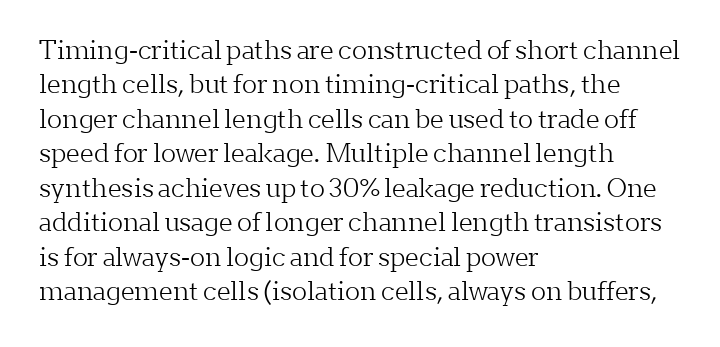
{"italic": "no", "bold": "no", "underline": "no", "align": "left", "line_spacing": "normal", "line_spacing_ratio": 1.38, "letter_spacing": "normal", "letter_spacing_em": 0.0, "glyph_px": 25}
